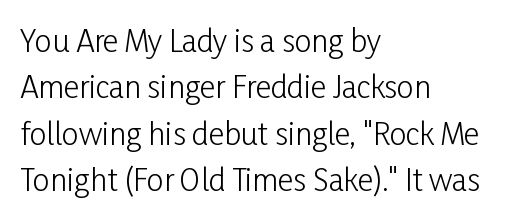
Q: Is the text bold? A: No.
Q: Is the text italic (slanted)? A: No, it is upright.
Q: Is the typeface a serif or a sans-serif typeface? A: Sans-serif.
Q: Is the text underlined? A: No.
Q: How is the paragraph aligned? A: Left-aligned.
Q: Is the spacing between letters normal or unusually wide? A: Normal.
Q: Is the spacing between lines tight, normal or loose? A: Normal.
Q: Width (condensed, normal, or wide)? A: Condensed.
Q: Stroke contrast? A: Low.
Q: x-height? A: Medium.
Q: Monospaced? A: No.
